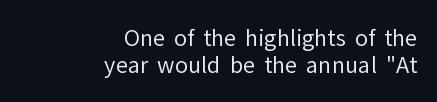
{"italic": "no", "bold": "no", "underline": "no", "align": "right", "line_spacing": "normal", "line_spacing_ratio": 1.25, "letter_spacing": "normal", "letter_spacing_em": 0.0, "glyph_px": 22}
